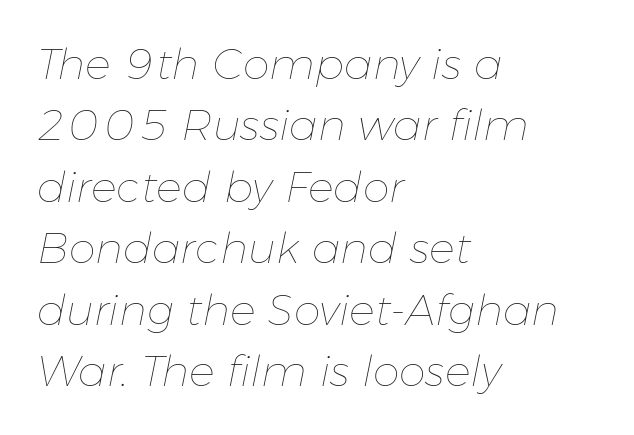
The image shows 43 px thin type, italic (leaning right); set left-aligned, normal line spacing (1.43x), normal letter spacing, not underlined; low stroke contrast and a medium x-height.
